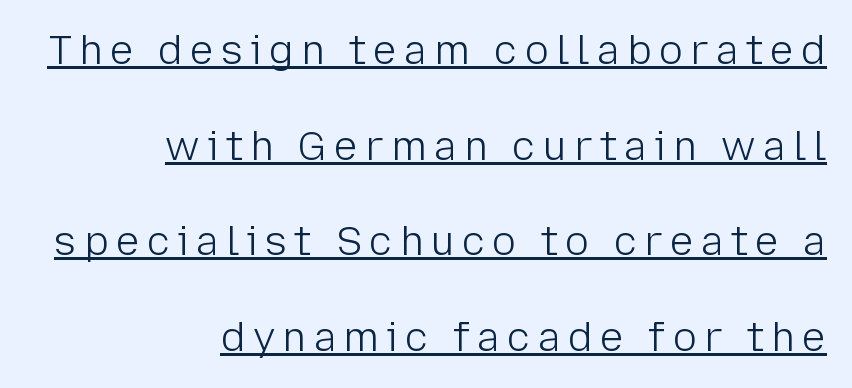
The face used here is proportionally spaced, like ordinary book or web type. Posture: straight, roman, zero tilt. Observe the absence of serifs on each vertical stroke in this sample. Underlined type.
